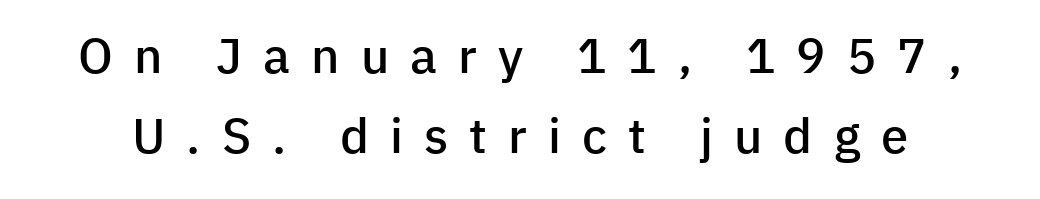
As a designer I'd log this as weight 600, semibold. What kind of face is this? One without serifs — a sans. Ordinary non-slanted type is in use. Clear beneath every line of the passage. Glyph-to-glyph distance is far greater than everyday printed text. Character widths vary here, with narrow letters taking less room than wide ones.
